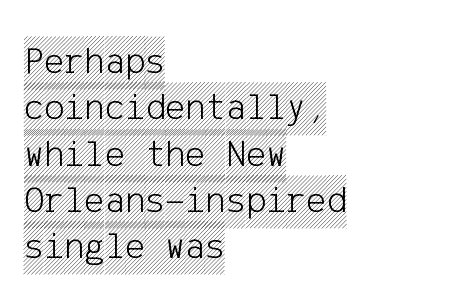
The image shows 38 px condensed type, upright; set left-aligned, line spacing 1.22x, normal letter spacing, not underlined; a large x-height.
